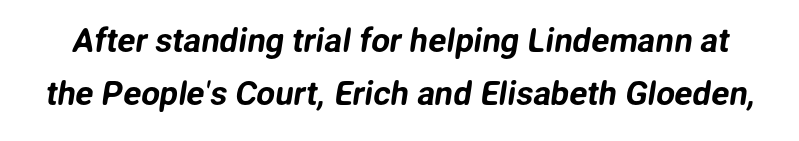
Nope, no serifs anywhere on these letters. If you measured baseline to baseline, you'd find a middling distance. This sample has the flowing, uneven cadence of proportional lettering. What stands out about the letter spacing? Nothing — it is the standard amount. The space beneath each line is pristine and unruled.
